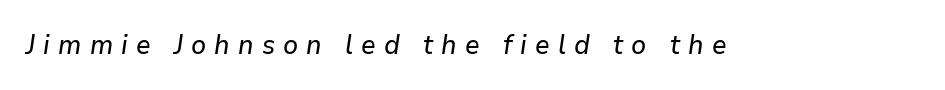
Just letters on the line, the space beneath them empty. The face used here has a pronounced slope to its letters. Tracking here is generous; glyphs stand well apart from one another.
